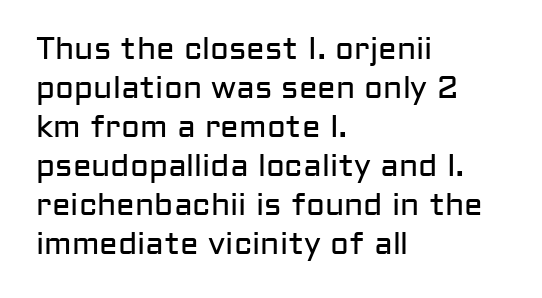
The image shows 31 px regular-weight sans-serif type, upright; set left-aligned, normal line spacing (1.26x), normal letter spacing, not underlined; low stroke contrast and a medium x-height.
